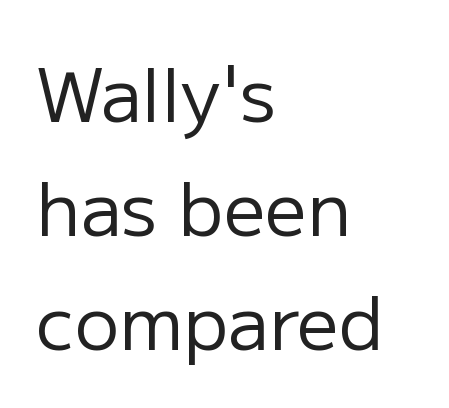
Posture: upright roman. These lines keep a tight, regular rhythm from letter to letter. Caption: face not bold, strokes unweighted. Glance below the letters and you will spot only blank space.
